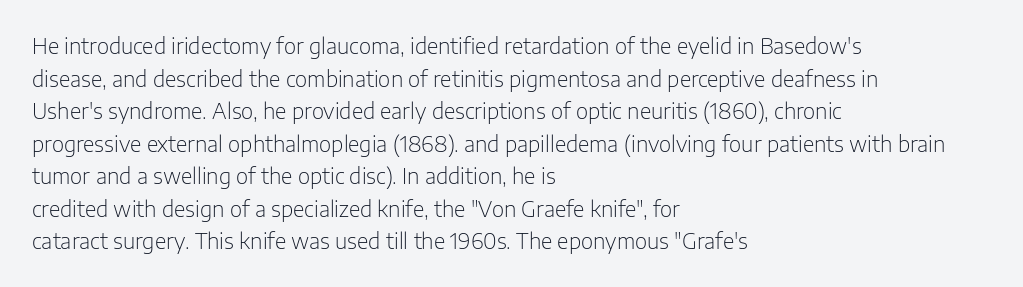
The image shows 21 px text type, upright; set left-aligned, normal line spacing (1.55x), normal letter spacing, not underlined.
